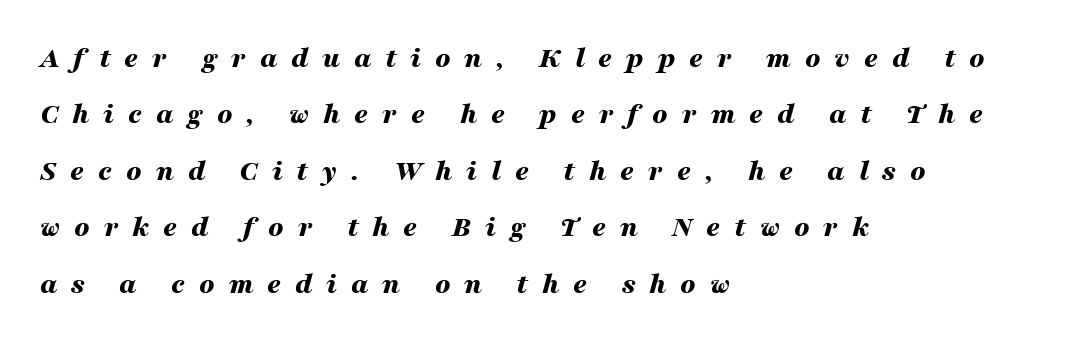
{"italic": "yes", "lean": "right", "slant_degrees": 16, "bold": "yes", "weight": "bold", "width": "wide", "stroke_contrast": "medium", "x_height": "medium", "monospaced": "no", "underline": "no", "align": "left", "line_spacing_ratio": 1.88, "letter_spacing": "wide", "letter_spacing_em": 0.46, "glyph_px": 30}
